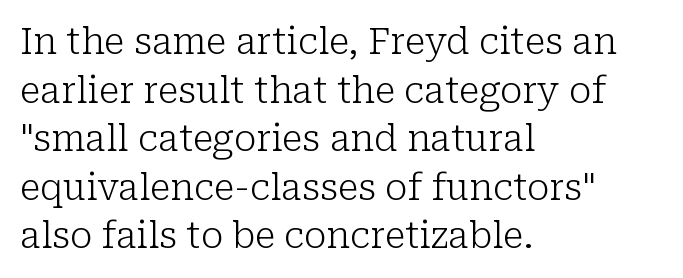
Is this a sans? No — the strokes have serifs. Posture: vertical. Clear beneath every line of the passage. Is the type heavy? It reads as light-to-regular instead. Horizontally, the lines are justified to the leading edge only. Quick note: interline space is typical.
